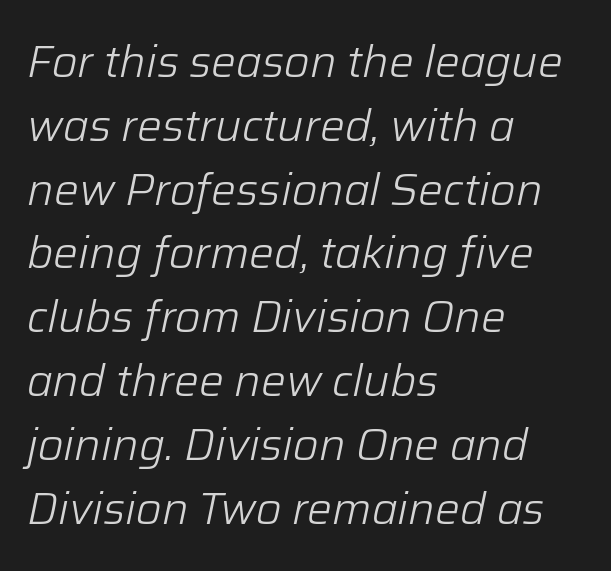
Q: Is the text bold? A: No.
Q: Is the text italic (slanted)? A: Yes, it leans right by about 12 degrees.
Q: Is the text underlined? A: No.
Q: How is the paragraph aligned? A: Left-aligned.
Q: Is the spacing between letters normal or unusually wide? A: Normal.
Q: Is the spacing between lines tight, normal or loose? A: Normal.
Q: Width (condensed, normal, or wide)? A: Normal.
Q: Stroke contrast? A: Low.
Q: x-height? A: Medium.
Q: Monospaced? A: No.
